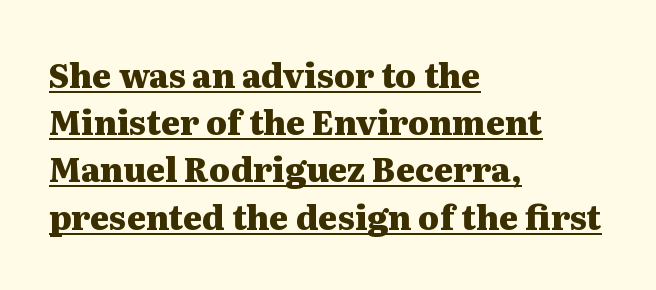
Students, note that the glyphs here touch the page at normal intervals. The passage shown is underscored from start to finish. The designer went with a serif here, giving each stem small feet. Reading down the block, your eye returns to a fixed left position each line. Its strokes are broad and dark, the hallmark of bold type. Leading matches the norm, producing a regular column.
